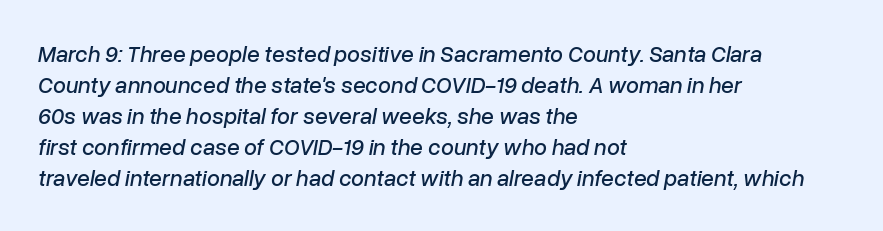
The image shows 23 px text type, italic (leaning right); set left-aligned, normal line spacing (1.35x), normal letter spacing, not underlined.
